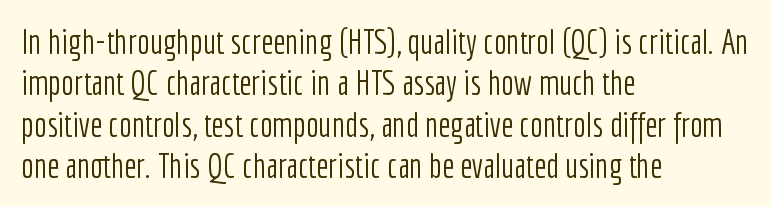
Do the letters lean? They stand straight. Is this a sans? Yes — the strokes have no serifs. Only glyphs here, with clear space below each row. Think of a printed novel: that variable character pitch is what you see here. A quiet, ordinary-to-light weight characterises the typeface. The passage is arranged the way most books set body copy — flush left.
